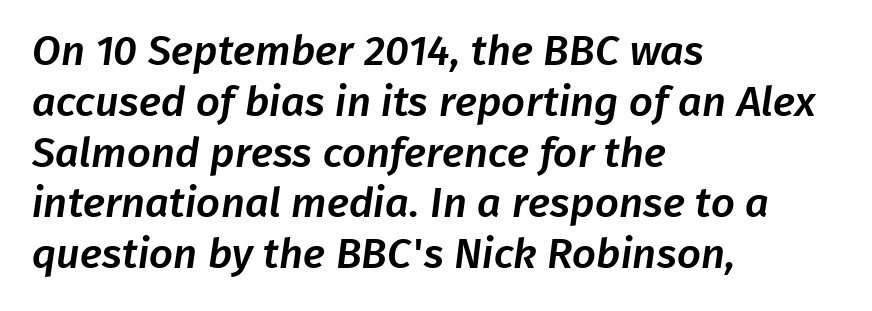
Q: Is the typeface a serif or a sans-serif typeface? A: Sans-serif.
Q: Is the text underlined? A: No.
Q: How is the paragraph aligned? A: Left-aligned.
Q: Is the spacing between letters normal or unusually wide? A: Normal.
Q: Width (condensed, normal, or wide)? A: Normal.
Q: Stroke contrast? A: Low.
Q: x-height? A: Medium.
Q: Monospaced? A: No.
